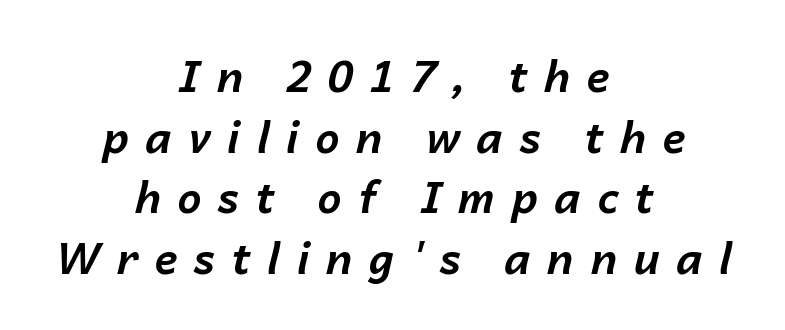
The face used here is rendered with a markedly widened letterfit. Note the varied advance widths — an 'i' is clearly narrower than an 'm'. Each line is balanced around a shared central axis. Nobody drew a line under any word here.
